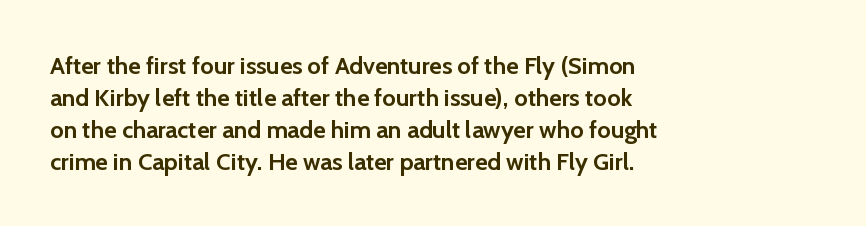
{"italic": "no", "bold": "yes", "underline": "no", "align": "left", "line_spacing": "normal", "line_spacing_ratio": 1.33, "letter_spacing": "normal", "letter_spacing_em": 0.0, "glyph_px": 24}
